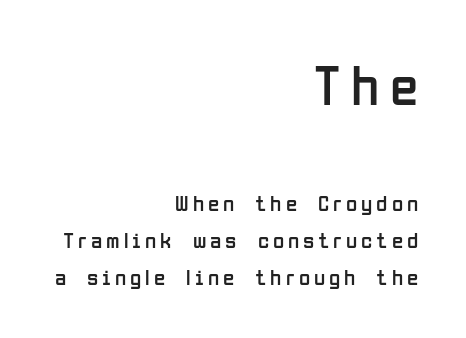
Q: Is the text bold? A: No.
Q: Is the text italic (slanted)? A: No, it is upright.
Q: Is the typeface a serif or a sans-serif typeface? A: Sans-serif.
Q: Is the text underlined? A: No.
Q: How is the paragraph aligned? A: Right-aligned.
Q: Is the spacing between lines tight, normal or loose? A: Normal.
Q: Which block of text is set in a larger size, the first (top) or the second (bottom)? A: The first (top) one.
Q: Width (condensed, normal, or wide)? A: Condensed.
Q: Stroke contrast? A: Low.
Q: x-height? A: Medium.
Q: Monospaced? A: No.
